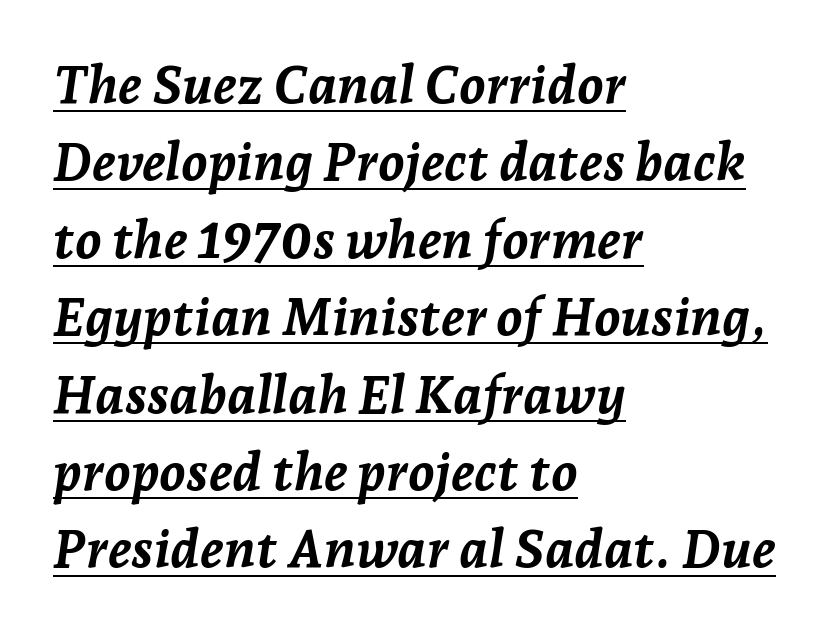
The image shows 53 px semibold type, italic (leaning right); set left-aligned, normal line spacing (1.46x), normal letter spacing, underlined; low stroke contrast and a medium x-height.
